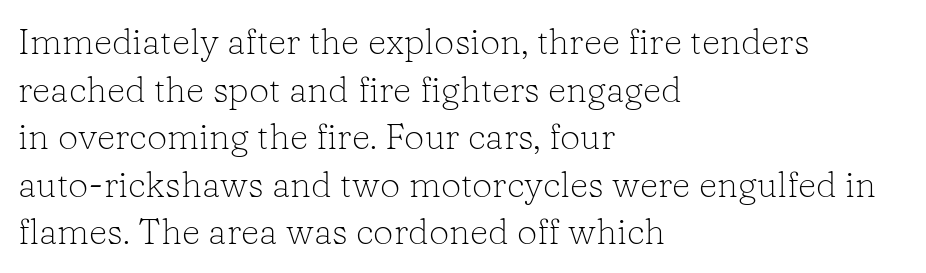
Q: Is the text bold? A: No.
Q: Is the text italic (slanted)? A: No, it is upright.
Q: Is the typeface a serif or a sans-serif typeface? A: Serif.
Q: Is the text underlined? A: No.
Q: How is the paragraph aligned? A: Left-aligned.
Q: Is the spacing between letters normal or unusually wide? A: Normal.
Q: Is the spacing between lines tight, normal or loose? A: Normal.
Q: Width (condensed, normal, or wide)? A: Normal.
Q: Stroke contrast? A: Low.
Q: x-height? A: Medium.
Q: Monospaced? A: No.
